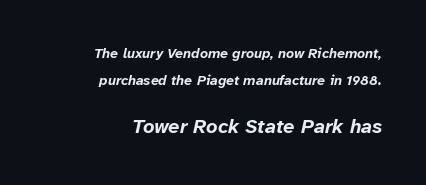
{"italic": "yes", "lean": "right", "slant_degrees": 12, "bold": "yes", "underline": "no", "align": "right", "line_spacing": "loose", "line_spacing_ratio": 1.9, "letter_spacing": "normal", "letter_spacing_em": 0.0, "larger_block": "second", "size_ratio": 1.43, "glyph_px": 20}
